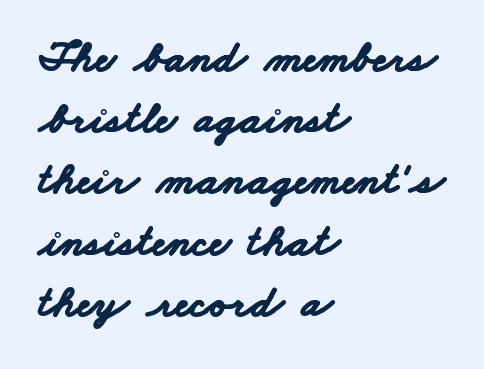
The image shows 45 px bold, wide sans-serif type; set left-aligned, normal line spacing (1.36x), normal letter spacing, not underlined; low stroke contrast and a small x-height.
